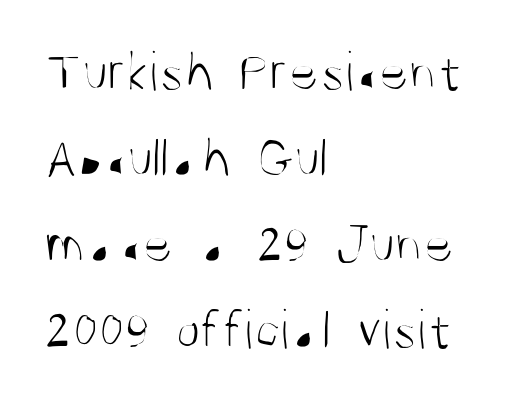
Q: Is the text bold? A: No.
Q: Is the text italic (slanted)? A: No, it is upright.
Q: Is the typeface a serif or a sans-serif typeface? A: Sans-serif.
Q: Is the text underlined? A: No.
Q: How is the paragraph aligned? A: Left-aligned.
Q: Is the spacing between letters normal or unusually wide? A: Normal.
Q: Is the spacing between lines tight, normal or loose? A: Normal.
Q: Width (condensed, normal, or wide)? A: Condensed.
Q: Stroke contrast? A: Medium.
Q: x-height? A: Large.
Q: Monospaced? A: No.
